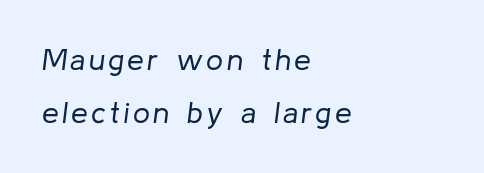
{"italic": "yes", "lean": "right", "slant_degrees": 8, "bold": "no", "weight": "regular", "width": "normal", "stroke_contrast": "low", "x_height": "medium", "monospaced": "no", "underline": "no", "align": "left", "line_spacing_ratio": 1.77, "glyph_px": 30}
